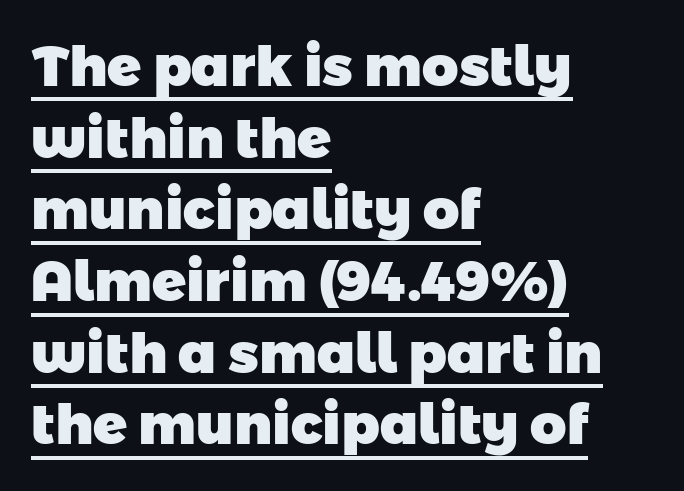
Here the designer chose a conventional face with non-uniform glyph widths. Heavy-handed strokes throughout: this text is bold. Reading down the block, your eye returns to a fixed left position each line. Every word sits above its own underline. Baseline-to-baseline distance is the conventional proportion of letter height. Nothing sits at the stroke ends, so this counts as sans-serif.
